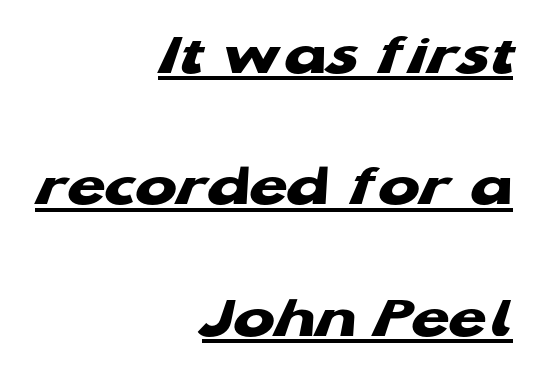
The image shows 62 px heavy, wide sans-serif type; set right-aligned, loose line spacing (2.12x), normal letter spacing, underlined; low stroke contrast and a medium x-height.
